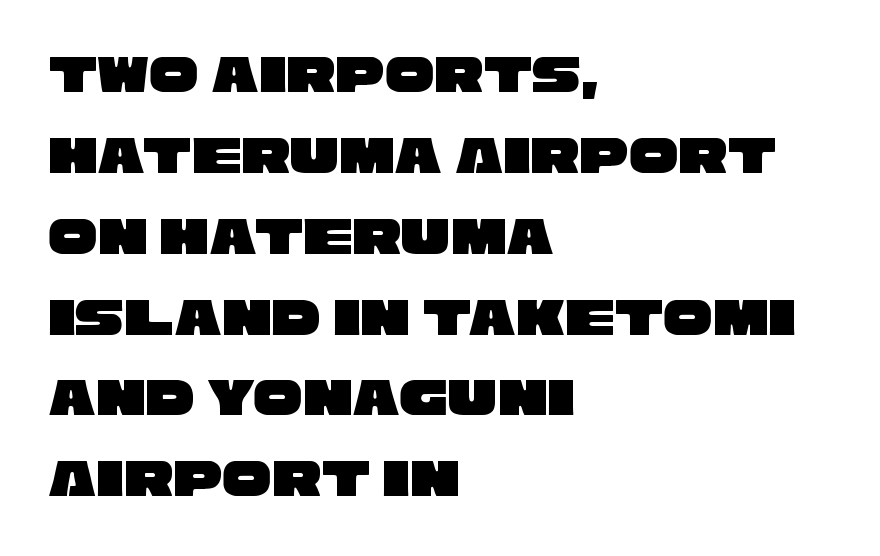
The image shows 55 px wide sans-serif type; set left-aligned, normal line spacing (1.47x), normal letter spacing, not underlined; low stroke contrast and a large x-height.
